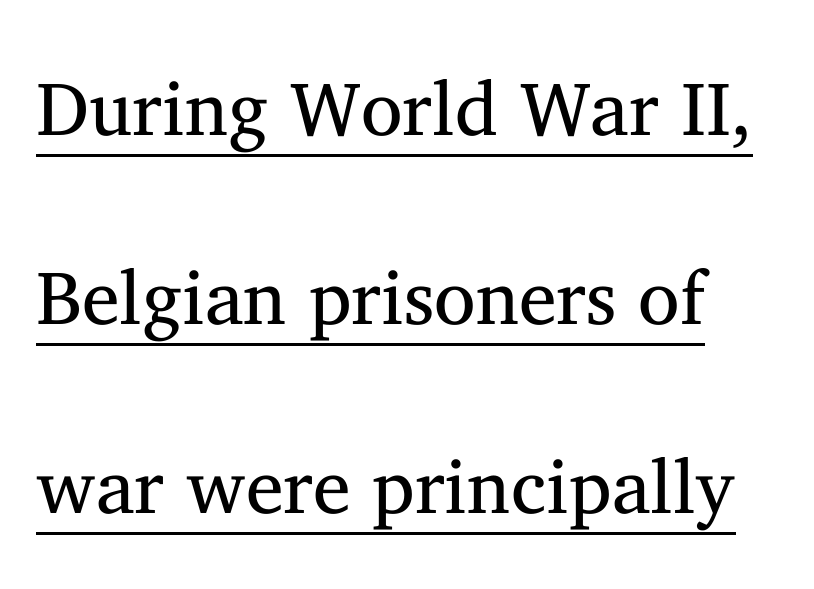
The image shows 76 px regular-weight serif type, upright; set loose line spacing (2.49x), normal letter spacing, underlined; medium stroke contrast and a medium x-height.
